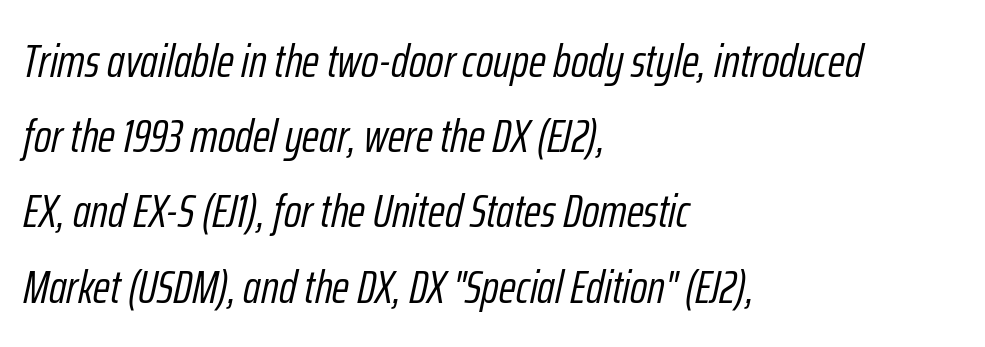
{"italic": "yes", "lean": "right", "slant_degrees": 12, "bold": "no", "weight": "light", "width": "condensed", "stroke_contrast": "low", "x_height": "medium", "monospaced": "no", "underline": "no", "align": "left", "line_spacing": "normal", "line_spacing_ratio": 1.6, "letter_spacing": "normal", "letter_spacing_em": 0.0, "glyph_px": 47}
